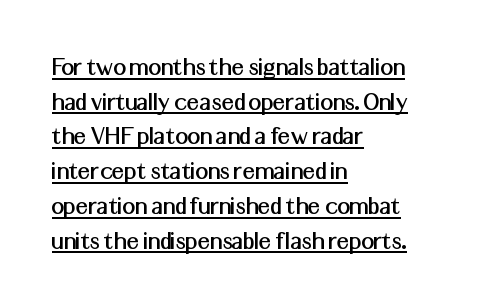
The image shows 28 px sans-serif type, upright; set left-aligned, line spacing 1.24x, normal letter spacing, underlined; medium stroke contrast and a medium x-height.
